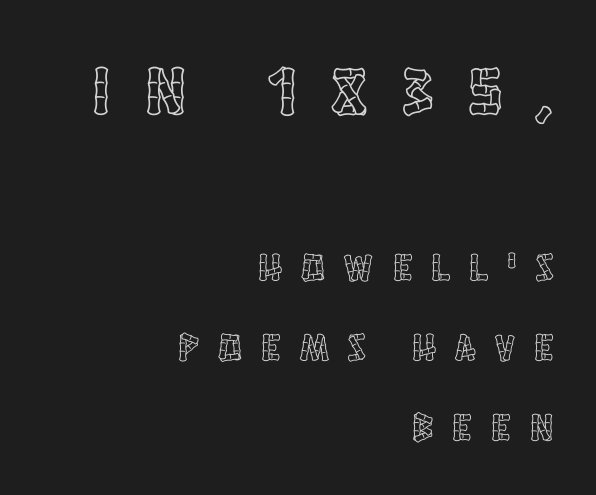
The image shows 69 px condensed type, upright; set right-aligned, loose line spacing (2.05x), unusually wide letter spacing (+0.5 em), not underlined; the first (top) block is 1.77x larger; a large x-height.
